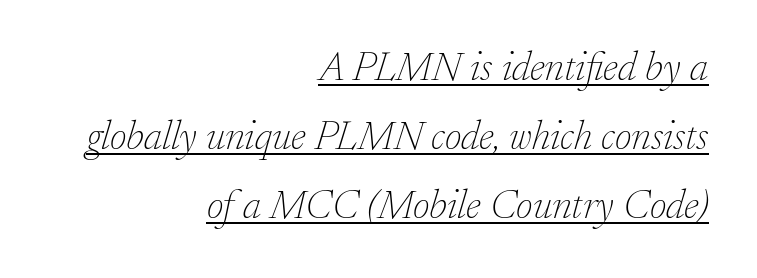
Q: Is the text bold? A: No.
Q: Is the text italic (slanted)? A: Yes, it leans right by about 17 degrees.
Q: Is the typeface a serif or a sans-serif typeface? A: Serif.
Q: Is the text underlined? A: Yes.
Q: How is the paragraph aligned? A: Right-aligned.
Q: Is the spacing between letters normal or unusually wide? A: Normal.
Q: Is the spacing between lines tight, normal or loose? A: Normal.
Q: Width (condensed, normal, or wide)? A: Normal.
Q: Stroke contrast? A: Low.
Q: x-height? A: Small.
Q: Monospaced? A: No.
